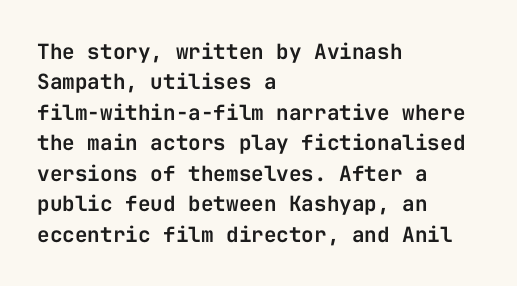
{"italic": "no", "underline": "no", "align": "left", "line_spacing": "normal", "line_spacing_ratio": 1.45, "letter_spacing": "normal", "letter_spacing_em": 0.0, "glyph_px": 21}
